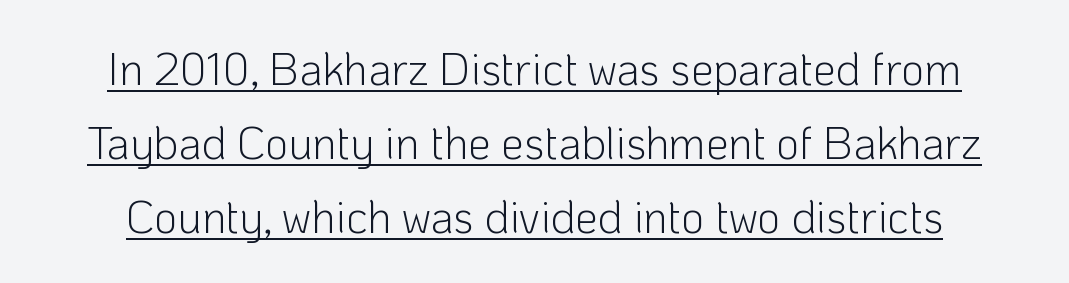
The letters look calm and open, with moderate or lighter stems. The face used here is proportionally spaced, like ordinary book or web type. Underline: present. Nope, no serifs anywhere on these letters. The gaps between neighbouring characters are ordinary and unremarkable.
